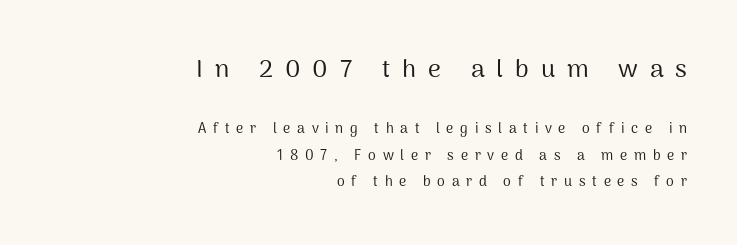
Underlining? Definitely not there. On a weight scale, this lands at 450 or below. In this sample the first text group is rendered at the bigger scale. Upright lettering throughout.
